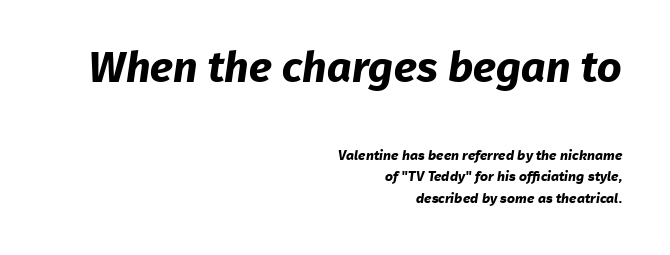
{"serif": "no", "bold": "yes", "weight": "bold", "width": "normal", "stroke_contrast": "low", "x_height": "medium", "monospaced": "no", "underline": "no", "align": "right", "line_spacing": "normal", "line_spacing_ratio": 1.54, "letter_spacing": "normal", "letter_spacing_em": 0.0, "larger_block": "first", "size_ratio": 3.07, "glyph_px": 43}
